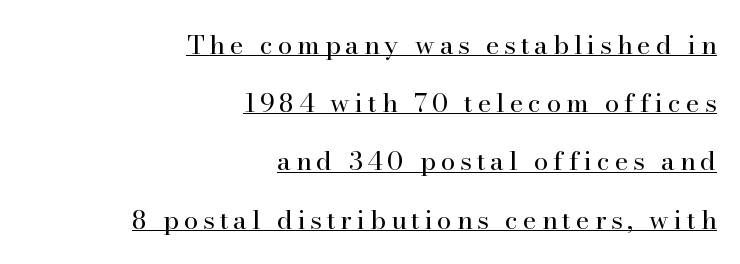
{"italic": "no", "bold": "no", "underline": "yes", "align": "right", "line_spacing": "loose", "line_spacing_ratio": 2.24, "glyph_px": 26}
